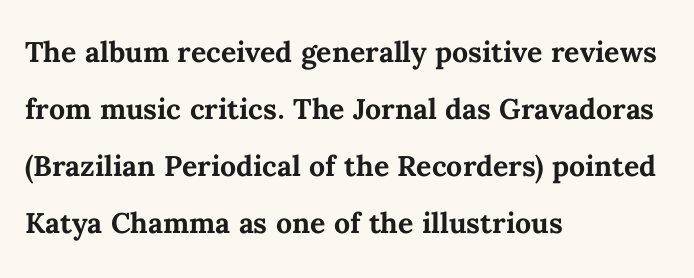
Compared with typical paragraphs, the rows here are spaced about the same. Alignment: flush left. Plain, unruled lines of type. A typesetter would call this proportional, since set widths differ per character. You can tell it's not italic because the verticals are truly vertical. Tracking here is standard; glyphs follow each other at the usual distance.
